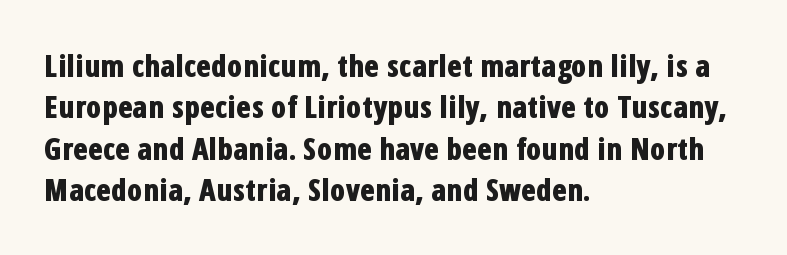
The image shows 30 px bold, condensed sans-serif type, upright; set left-aligned, normal line spacing (1.38x), normal letter spacing, not underlined; low stroke contrast and a medium x-height.
